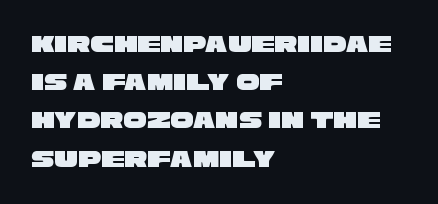
Q: Is the text underlined? A: No.
Q: How is the paragraph aligned? A: Left-aligned.
Q: Is the spacing between letters normal or unusually wide? A: Normal.
Q: Is the spacing between lines tight, normal or loose? A: Normal.
